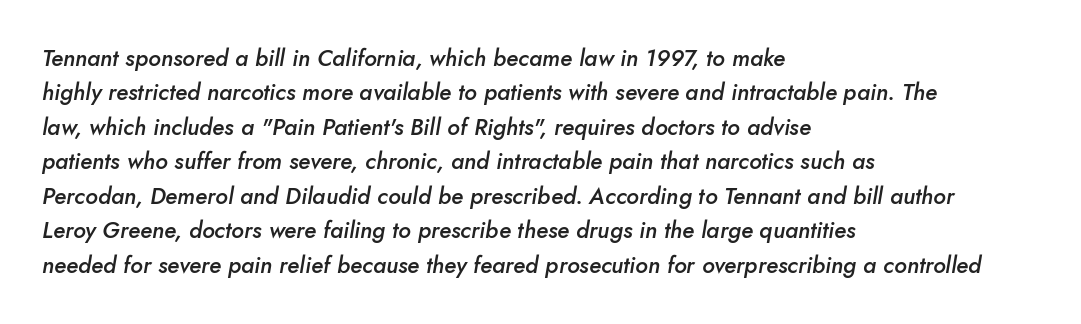
{"italic": "yes", "lean": "right", "slant_degrees": 10, "bold": "semi", "underline": "no", "align": "left", "line_spacing": "normal", "line_spacing_ratio": 1.5, "letter_spacing": "normal", "letter_spacing_em": 0.0, "glyph_px": 23}
